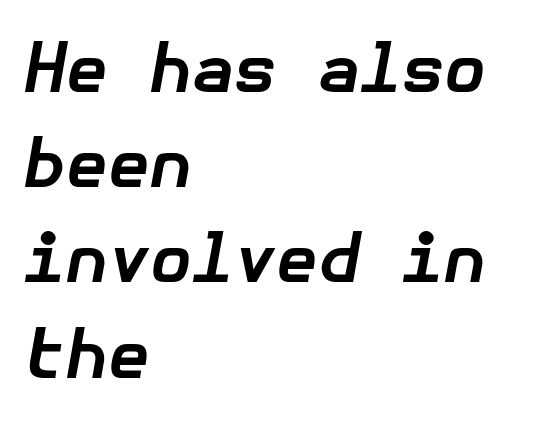
Q: Is the text bold? A: Yes.
Q: Is the text italic (slanted)? A: Yes, it leans right by about 10 degrees.
Q: Is the text underlined? A: No.
Q: How is the paragraph aligned? A: Left-aligned.
Q: Is the spacing between letters normal or unusually wide? A: Normal.
Q: Is the spacing between lines tight, normal or loose? A: Normal.
Q: Width (condensed, normal, or wide)? A: Normal.
Q: Stroke contrast? A: Low.
Q: x-height? A: Medium.
